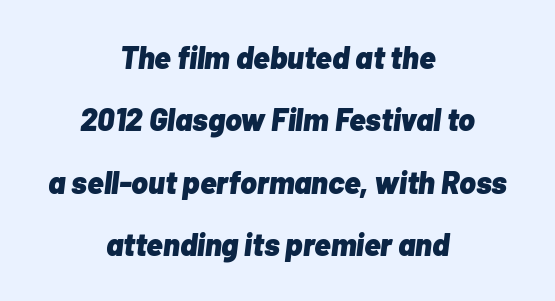
Is this a fixed-width face? No — the glyphs have proportional, varying widths. Line starts and ends both wander, symmetrically. Has an underline been added? It has not. This sample uses an oblique cut, with every glyph tilted off the vertical. Nobody touched the tracking dial on this one.
